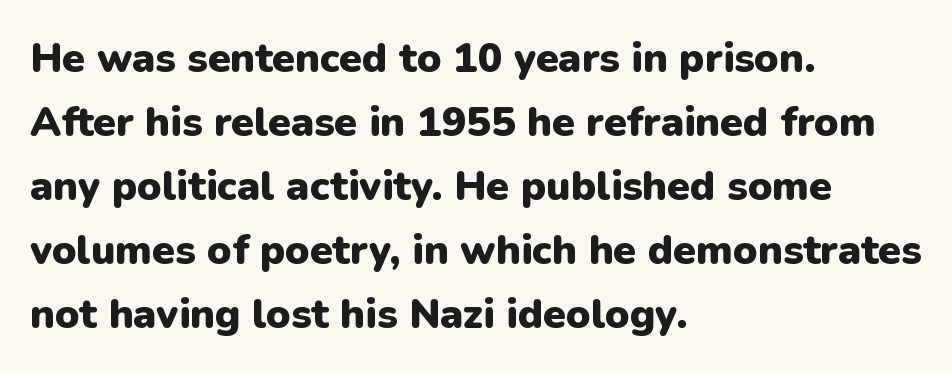
The image shows 41 px heavy sans-serif type, upright; set left-aligned, normal line spacing (1.56x), normal letter spacing, not underlined; low stroke contrast and a medium x-height.
